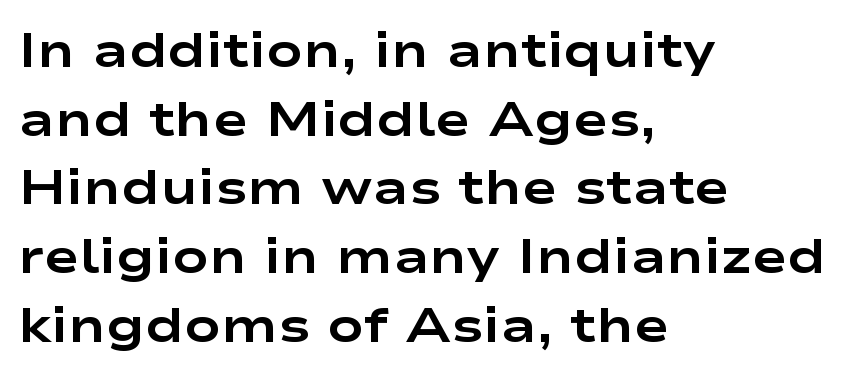
{"serif": "no", "italic": "no", "bold": "yes", "weight": "bold", "width": "wide", "stroke_contrast": "low", "x_height": "medium", "monospaced": "no", "underline": "no", "align": "left", "line_spacing": "normal", "line_spacing_ratio": 1.43, "letter_spacing": "normal", "letter_spacing_em": 0.0, "glyph_px": 48}
